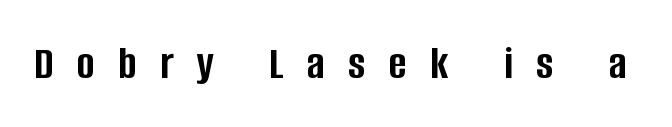
Q: Is the text bold? A: Yes.
Q: Is the text italic (slanted)? A: No, it is upright.
Q: Is the typeface a serif or a sans-serif typeface? A: Sans-serif.
Q: Is the text underlined? A: No.
Q: Is the spacing between letters normal or unusually wide? A: Unusually wide.
Q: Width (condensed, normal, or wide)? A: Condensed.
Q: Stroke contrast? A: Low.
Q: x-height? A: Large.
Q: Monospaced? A: No.
